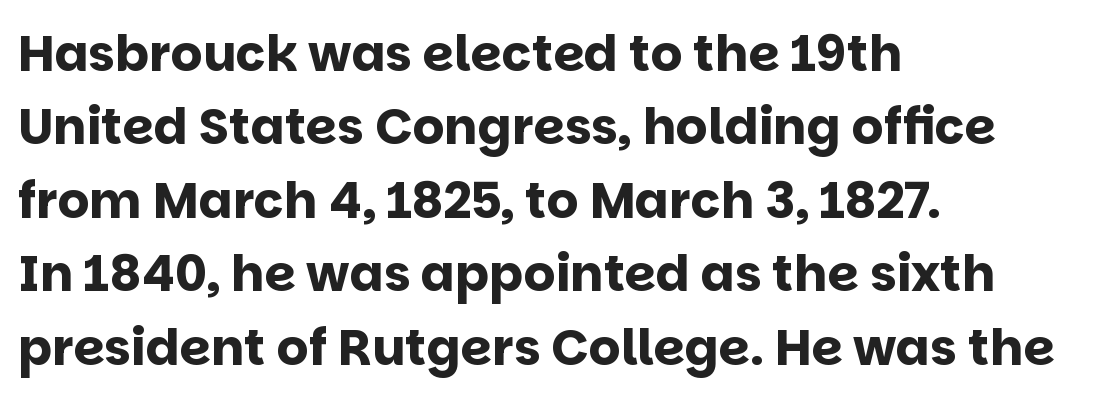
The image shows 50 px bold sans-serif type, upright; set left-aligned, normal line spacing (1.47x), normal letter spacing, not underlined; low stroke contrast and a large x-height.
